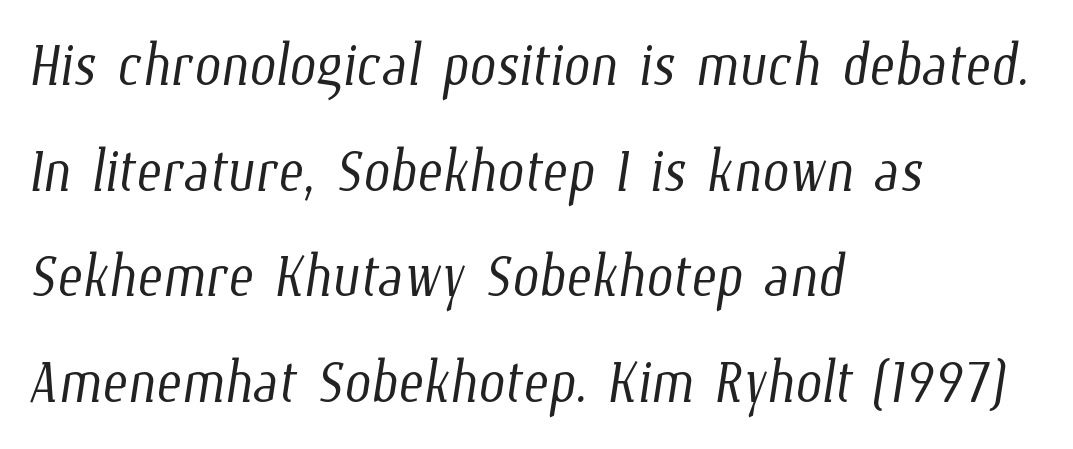
{"bold": "no", "weight": "light", "width": "condensed", "stroke_contrast": "low", "x_height": "medium", "monospaced": "no", "underline": "no", "align": "left", "line_spacing": "normal", "line_spacing_ratio": 1.39, "letter_spacing": "normal", "letter_spacing_em": 0.0, "glyph_px": 76}
